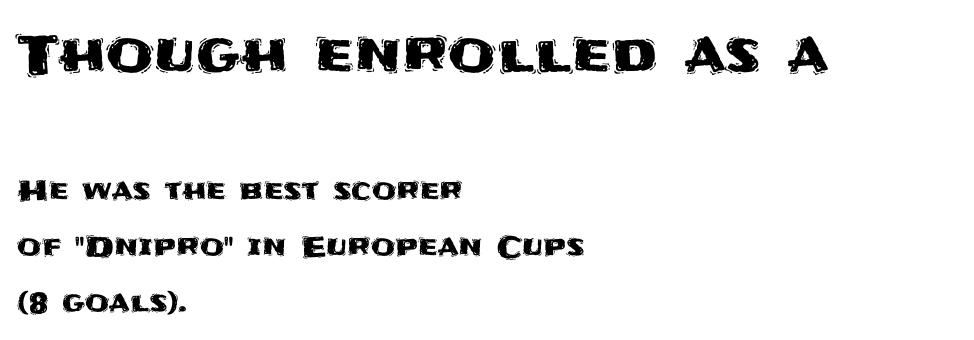
The image shows 55 px sans-serif type, upright; set left-aligned, loose line spacing (2.0x), normal letter spacing, not underlined; the first (top) block is 1.96x larger; medium stroke contrast and a large x-height.
